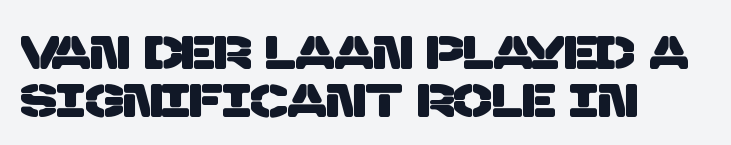
Q: Is the typeface a serif or a sans-serif typeface? A: Sans-serif.
Q: Is the text underlined? A: No.
Q: How is the paragraph aligned? A: Left-aligned.
Q: Is the spacing between letters normal or unusually wide? A: Normal.
Q: Is the spacing between lines tight, normal or loose? A: Tight.
Q: Width (condensed, normal, or wide)? A: Normal.
Q: Stroke contrast? A: Low.
Q: x-height? A: Large.
Q: Monospaced? A: No.
